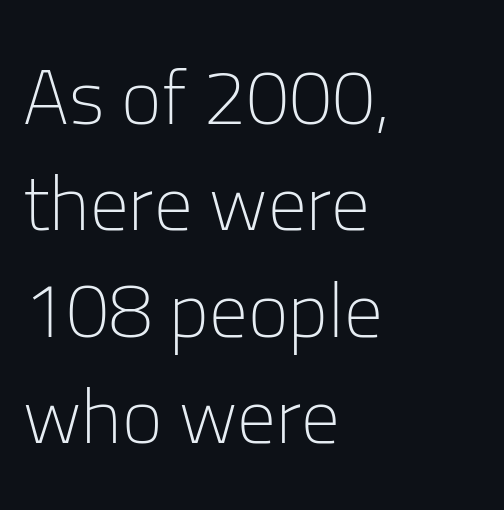
The passage shown is typed in a proportional face where columns would drift. No word sits above an underline. The paragraph has a hard left edge and a soft right edge. Grotesque or geometric, the face here clearly has no serifs. A normal amount of white space separates one row of letters from the next.
